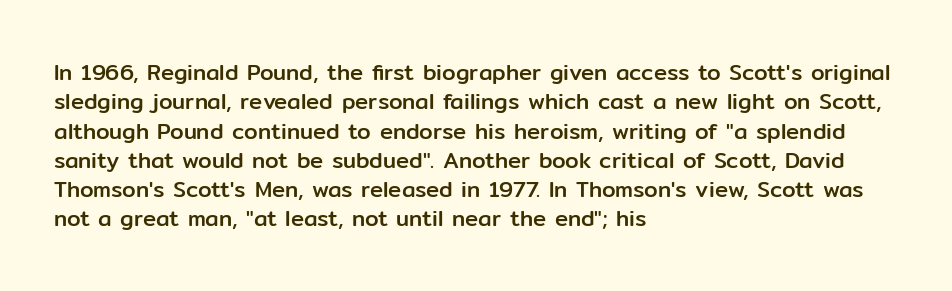
Q: Is the text italic (slanted)? A: No, it is upright.
Q: Is the text underlined? A: No.
Q: How is the paragraph aligned? A: Left-aligned.
Q: Is the spacing between letters normal or unusually wide? A: Normal.
Q: Is the spacing between lines tight, normal or loose? A: Normal.
